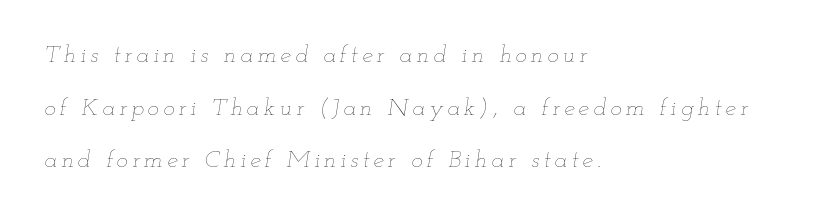
Q: Is the text bold? A: No.
Q: Is the text italic (slanted)? A: Yes, it leans right by about 12 degrees.
Q: Is the text underlined? A: No.
Q: How is the paragraph aligned? A: Left-aligned.
Q: Is the spacing between lines tight, normal or loose? A: Loose.
